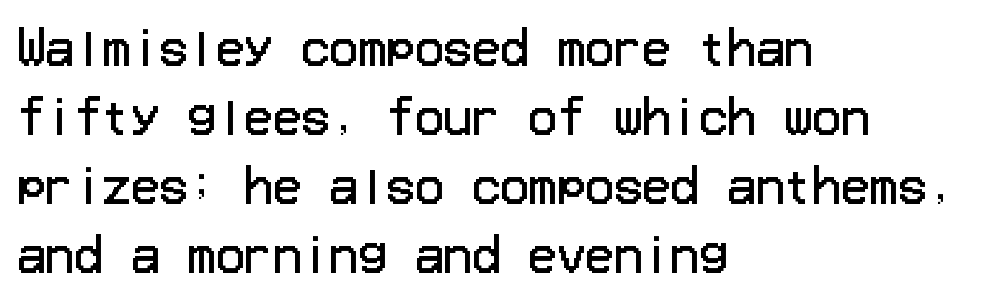
Q: Is the text bold? A: No.
Q: Is the text italic (slanted)? A: No, it is upright.
Q: Is the typeface a serif or a sans-serif typeface? A: Sans-serif.
Q: Is the text underlined? A: No.
Q: How is the paragraph aligned? A: Left-aligned.
Q: Is the spacing between letters normal or unusually wide? A: Normal.
Q: Is the spacing between lines tight, normal or loose? A: Normal.
Q: Width (condensed, normal, or wide)? A: Normal.
Q: Stroke contrast? A: Low.
Q: x-height? A: Medium.
